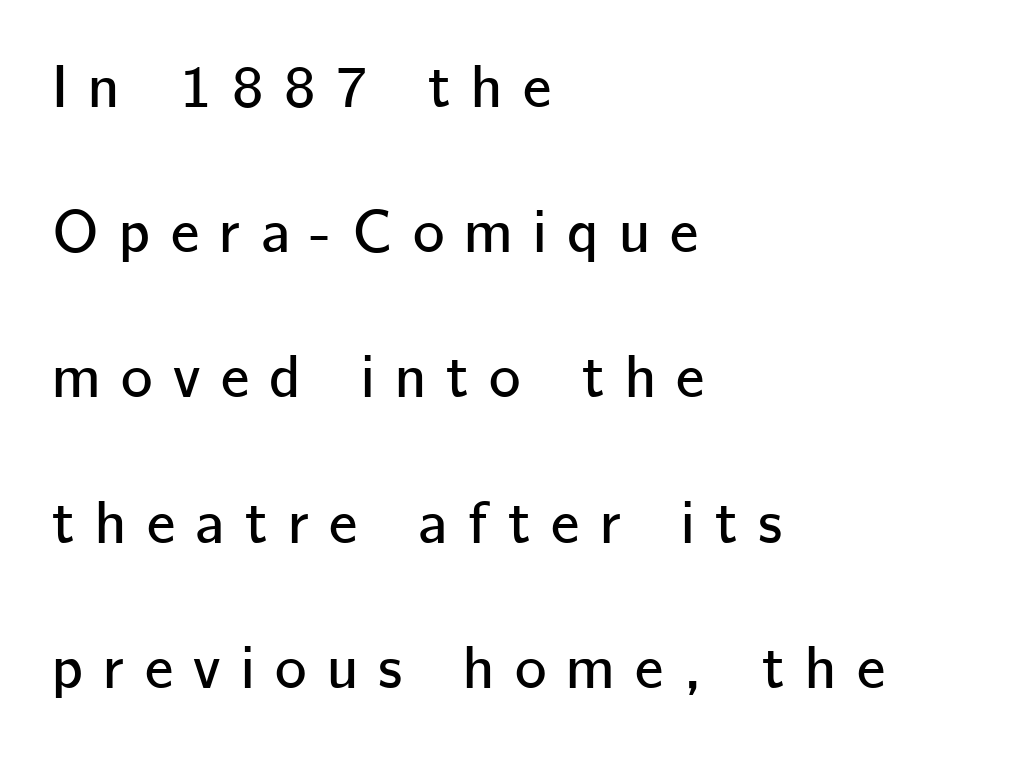
The block of text is sparse from top to bottom, with ample space between rows. This is the regular roman posture of the typeface. Notice how the passage keeps a crisp vertical edge on the left only. The glyphs in this specimen are sans serif.
